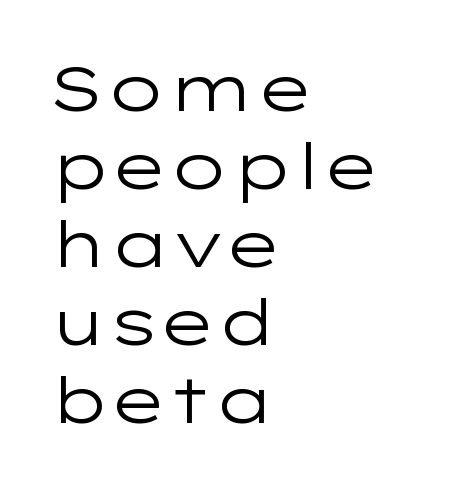
The lines in this sample share a left origin and differ only in where they stop. This rendering features lettering with no underline. The passage shown is not bold in any degree. Posture: upright roman. Do the characters align in a grid? No, the font is proportional.
